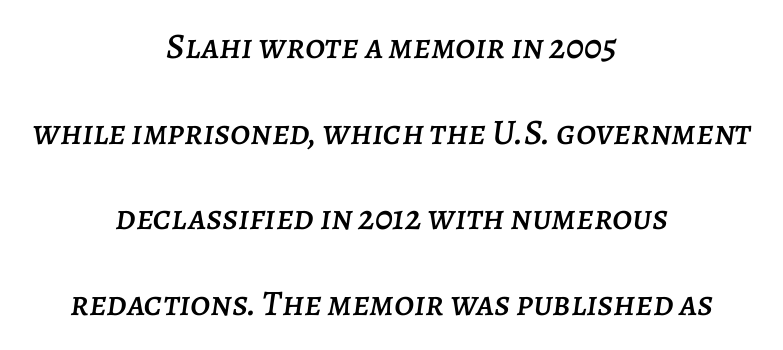
Each word holds together tightly as a unit, with standard inter-letter gaps. Varying glyph widths throughout — classic text-font behaviour. Horizontally, the lines are justified to the midpoint only. Decoration check: the copy has no underline.
